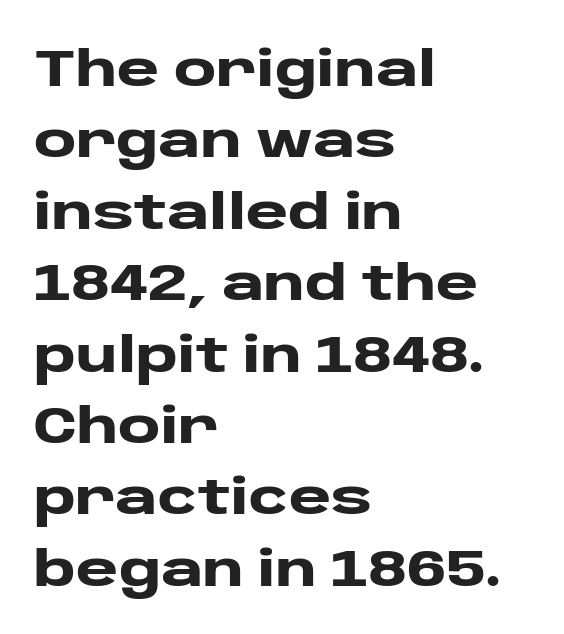
{"serif": "no", "italic": "no", "bold": "yes", "weight": "heavy", "width": "wide", "stroke_contrast": "low", "x_height": "large", "monospaced": "no", "underline": "no", "align": "left", "line_spacing": "normal", "line_spacing_ratio": 1.4, "letter_spacing": "normal", "letter_spacing_em": 0.0, "glyph_px": 51}
